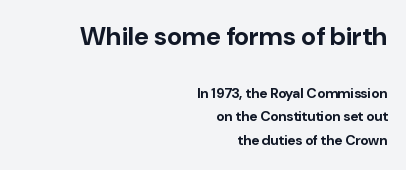
{"italic": "no", "bold": "yes", "underline": "no", "align": "right", "line_spacing": "normal", "line_spacing_ratio": 1.69, "letter_spacing": "normal", "letter_spacing_em": 0.0, "larger_block": "first", "size_ratio": 1.86, "glyph_px": 26}
